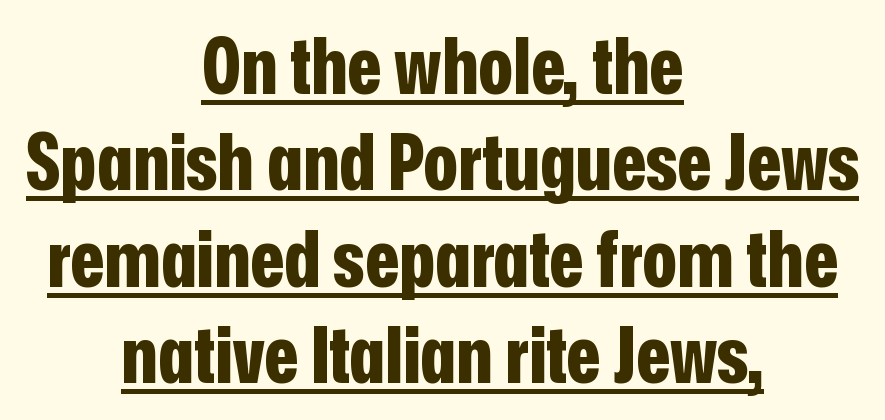
{"serif": "no", "italic": "no", "bold": "yes", "weight": "bold", "width": "condensed", "stroke_contrast": "low", "x_height": "medium", "monospaced": "no", "underline": "yes", "align": "center", "line_spacing_ratio": 1.22, "letter_spacing": "normal", "letter_spacing_em": 0.0, "glyph_px": 79}
